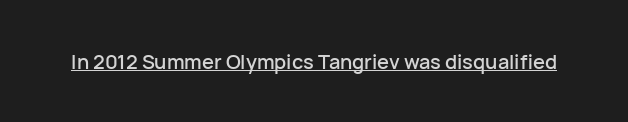
The image shows 20 px text type, upright; set normal letter spacing, underlined.
